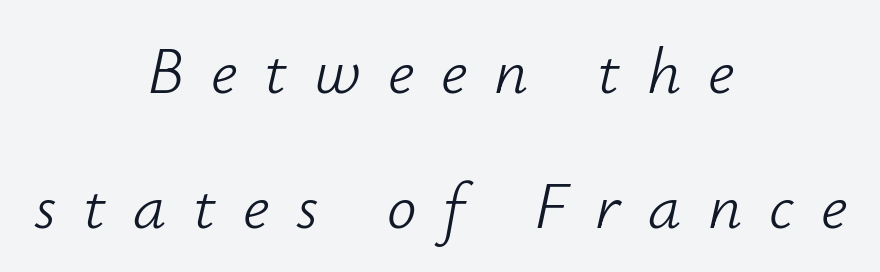
Q: Is the text bold? A: No.
Q: Is the text italic (slanted)? A: Yes, it leans right by about 12 degrees.
Q: Is the text underlined? A: No.
Q: How is the paragraph aligned? A: Centered.
Q: Is the spacing between letters normal or unusually wide? A: Unusually wide.
Q: Is the spacing between lines tight, normal or loose? A: Loose.
Q: Width (condensed, normal, or wide)? A: Normal.
Q: Stroke contrast? A: Low.
Q: x-height? A: Small.
Q: Monospaced? A: No.
